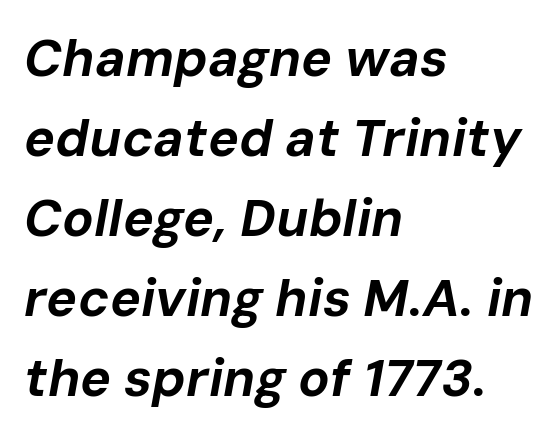
{"italic": "yes", "lean": "right", "slant_degrees": 10, "bold": "yes", "weight": "bold", "width": "normal", "stroke_contrast": "low", "x_height": "medium", "monospaced": "no", "underline": "no", "align": "left", "line_spacing": "normal", "line_spacing_ratio": 1.54, "letter_spacing": "normal", "letter_spacing_em": 0.0, "glyph_px": 52}
